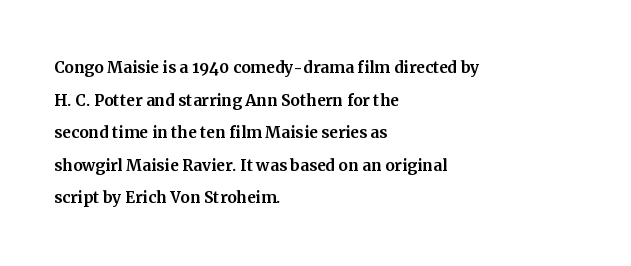
{"italic": "no", "underline": "no", "align": "left", "line_spacing": "normal", "line_spacing_ratio": 1.55, "letter_spacing": "normal", "letter_spacing_em": 0.0, "glyph_px": 21}
